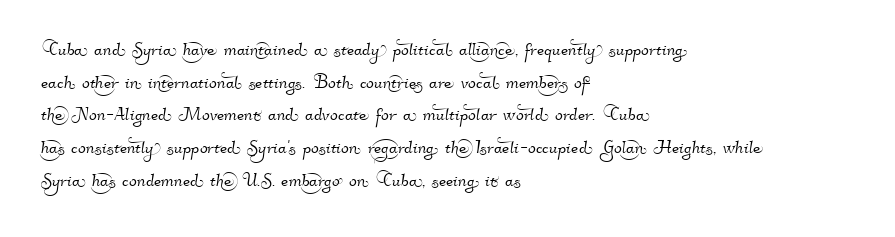
{"underline": "no", "align": "left", "line_spacing": "normal", "line_spacing_ratio": 1.42, "letter_spacing": "normal", "letter_spacing_em": 0.0, "glyph_px": 23}
